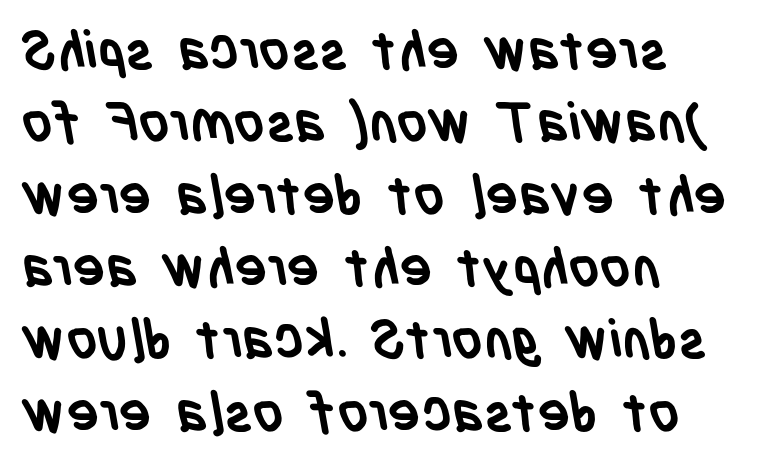
The image shows 54 px semibold, condensed sans-serif type; set left-aligned, normal line spacing (1.34x), normal letter spacing, not underlined; low stroke contrast and a large x-height.
